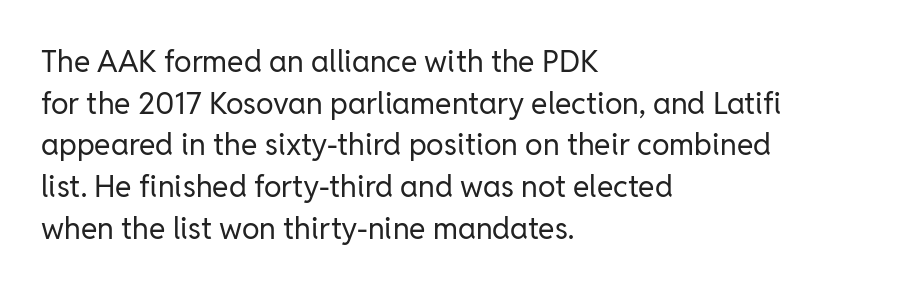
Q: Is the text bold? A: No.
Q: Is the text italic (slanted)? A: No, it is upright.
Q: Is the typeface a serif or a sans-serif typeface? A: Sans-serif.
Q: Is the text underlined? A: No.
Q: How is the paragraph aligned? A: Left-aligned.
Q: Is the spacing between letters normal or unusually wide? A: Normal.
Q: Is the spacing between lines tight, normal or loose? A: Normal.
Q: Width (condensed, normal, or wide)? A: Normal.
Q: Stroke contrast? A: Low.
Q: x-height? A: Medium.
Q: Monospaced? A: No.
